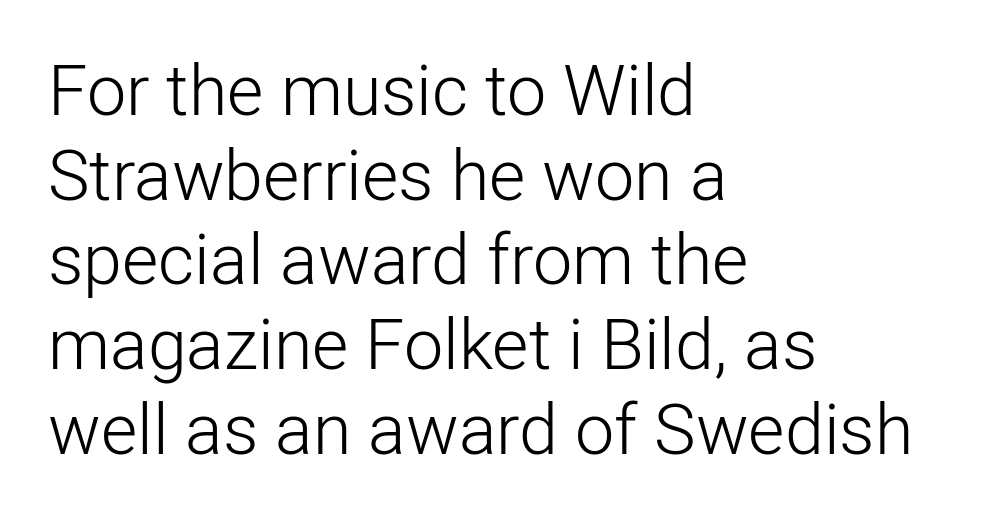
{"serif": "no", "italic": "no", "bold": "no", "weight": "light", "width": "normal", "stroke_contrast": "low", "x_height": "medium", "monospaced": "no", "underline": "no", "align": "left", "line_spacing_ratio": 1.21, "letter_spacing": "normal", "letter_spacing_em": 0.0, "glyph_px": 70}
